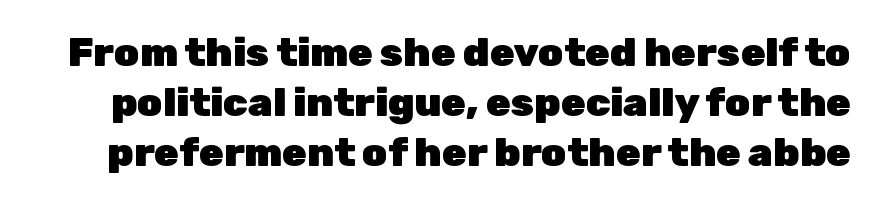
Q: Is the text bold? A: Yes.
Q: Is the text italic (slanted)? A: No, it is upright.
Q: Is the typeface a serif or a sans-serif typeface? A: Sans-serif.
Q: Is the text underlined? A: No.
Q: Is the spacing between letters normal or unusually wide? A: Normal.
Q: Is the spacing between lines tight, normal or loose? A: Normal.
Q: Width (condensed, normal, or wide)? A: Normal.
Q: Stroke contrast? A: Low.
Q: x-height? A: Medium.
Q: Monospaced? A: No.
